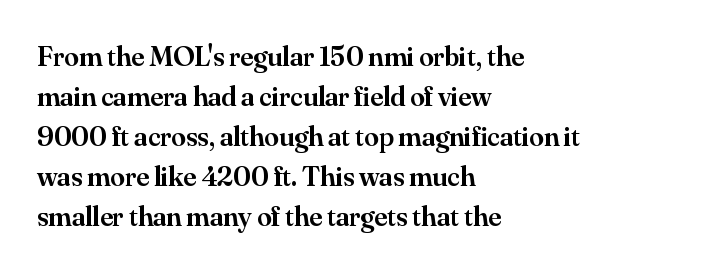
Q: Is the text bold? A: Semi-bold.
Q: Is the text italic (slanted)? A: No, it is upright.
Q: Is the typeface a serif or a sans-serif typeface? A: Serif.
Q: Is the text underlined? A: No.
Q: How is the paragraph aligned? A: Left-aligned.
Q: Is the spacing between letters normal or unusually wide? A: Normal.
Q: Is the spacing between lines tight, normal or loose? A: Normal.
Q: Width (condensed, normal, or wide)? A: Normal.
Q: Stroke contrast? A: Medium.
Q: x-height? A: Small.
Q: Monospaced? A: No.
